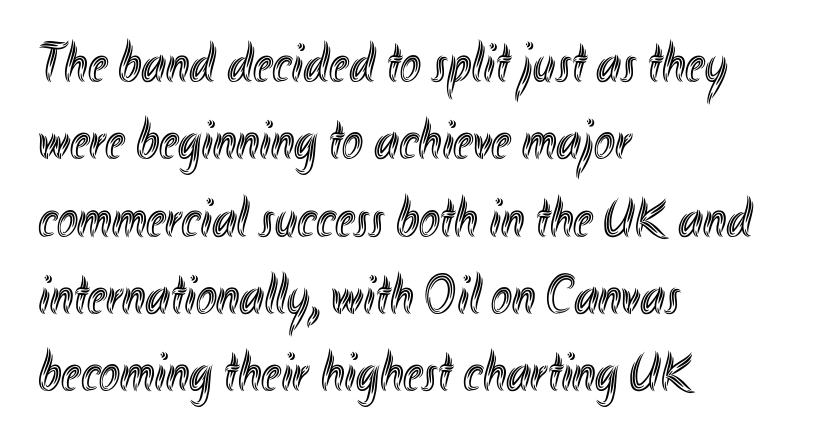
The image shows 56 px condensed type; set left-aligned, normal line spacing (1.38x), normal letter spacing, not underlined; a small x-height.
